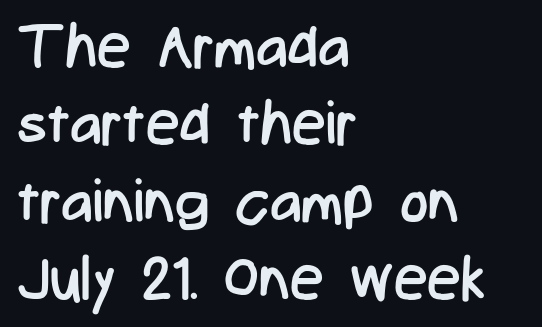
The image shows 60 px regular-weight, condensed sans-serif type, upright; set left-aligned, normal line spacing (1.29x), normal letter spacing, not underlined; low stroke contrast and a medium x-height.
